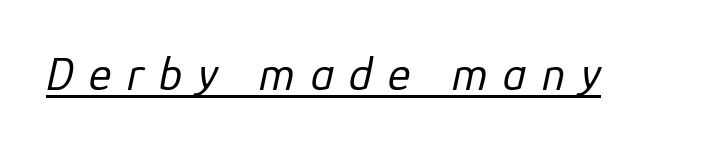
{"italic": "yes", "lean": "right", "slant_degrees": 12, "bold": "no", "weight": "regular", "width": "normal", "stroke_contrast": "low", "x_height": "medium", "monospaced": "no", "underline": "yes", "letter_spacing": "wide", "letter_spacing_em": 0.32, "glyph_px": 48}
